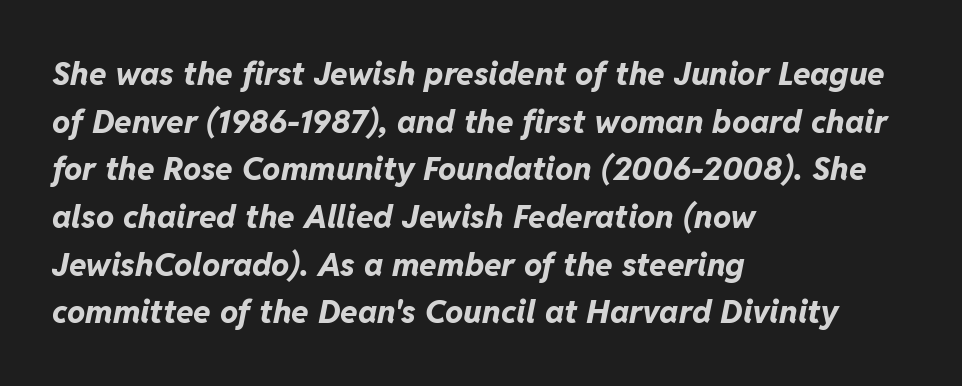
Q: Is the text bold? A: Yes.
Q: Is the text italic (slanted)? A: Yes, it leans right by about 11 degrees.
Q: Is the text underlined? A: No.
Q: How is the paragraph aligned? A: Left-aligned.
Q: Is the spacing between letters normal or unusually wide? A: Normal.
Q: Is the spacing between lines tight, normal or loose? A: Normal.
Q: Width (condensed, normal, or wide)? A: Normal.
Q: Stroke contrast? A: Low.
Q: x-height? A: Medium.
Q: Monospaced? A: No.
